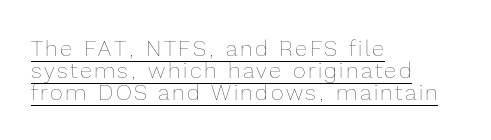
Reading down the block, your eye returns to a fixed left position each line. If you drew a line through each stem, it would be perfectly vertical. Vertical stems look standard width or narrower in stroke. This sample carries an underscore along the baseline area. Is there much room between lines? No — they nearly touch.
